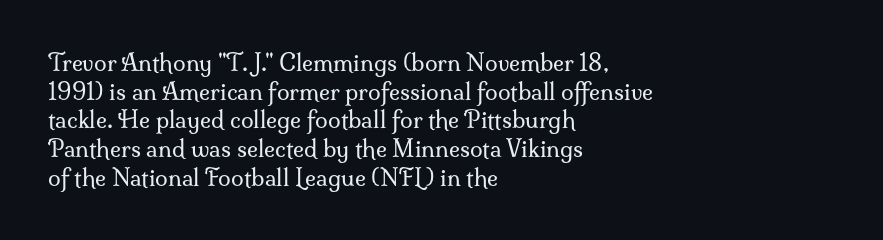
Q: Is the text bold? A: No.
Q: Is the text italic (slanted)? A: No, it is upright.
Q: Is the text underlined? A: No.
Q: How is the paragraph aligned? A: Left-aligned.
Q: Is the spacing between letters normal or unusually wide? A: Normal.
Q: Is the spacing between lines tight, normal or loose? A: Normal.
